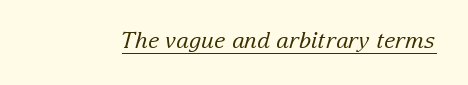
Q: Is the text bold? A: No.
Q: Is the text italic (slanted)? A: Yes, it leans right by about 15 degrees.
Q: Is the text underlined? A: Yes.
Q: Is the spacing between letters normal or unusually wide? A: Normal.
